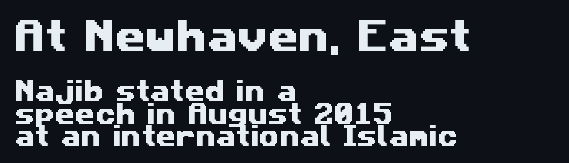
The image shows 35 px wide sans-serif type; set left-aligned, tight line spacing (0.98x), normal letter spacing, not underlined; the first (top) block is 1.52x larger; medium stroke contrast and a medium x-height.
